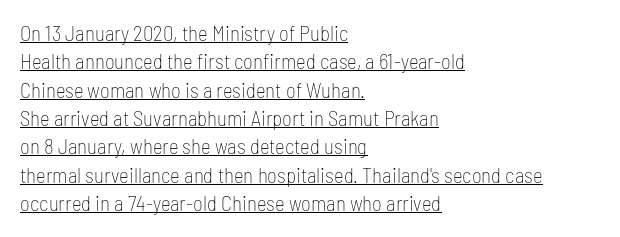
{"italic": "no", "bold": "no", "underline": "yes", "align": "left", "line_spacing": "normal", "line_spacing_ratio": 1.35, "letter_spacing": "normal", "letter_spacing_em": 0.0, "glyph_px": 21}
